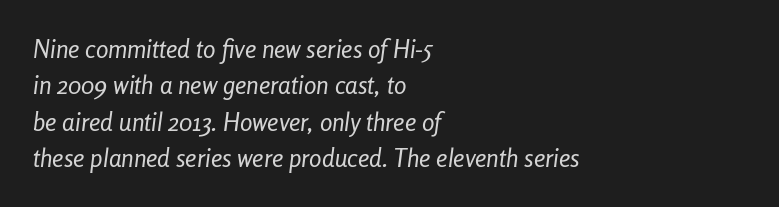
{"italic": "yes", "lean": "right", "slant_degrees": 8, "bold": "no", "underline": "no", "align": "left", "line_spacing": "normal", "line_spacing_ratio": 1.46, "letter_spacing": "normal", "letter_spacing_em": 0.0, "glyph_px": 25}
